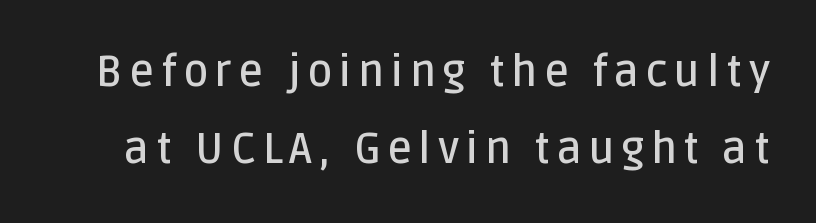
The image shows 43 px semibold sans-serif type, upright; set line spacing 1.8x, not underlined; low stroke contrast and a large x-height.
